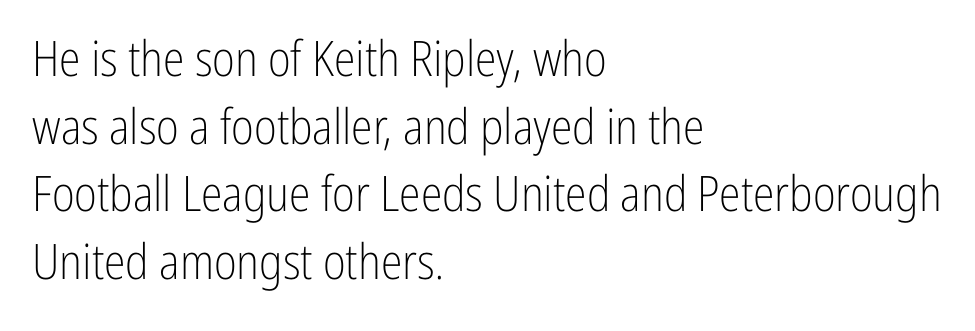
{"serif": "no", "italic": "no", "bold": "no", "weight": "light", "width": "condensed", "stroke_contrast": "low", "x_height": "medium", "monospaced": "no", "underline": "no", "align": "left", "line_spacing": "normal", "line_spacing_ratio": 1.38, "letter_spacing": "normal", "letter_spacing_em": 0.0, "glyph_px": 49}
